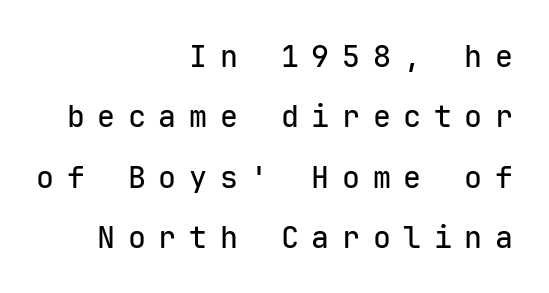
The image shows 30 px sans-serif type, upright, monospaced; set right-aligned, loose line spacing (2.01x), unusually wide letter spacing (+0.42 em), not underlined; low stroke contrast and a medium x-height.
